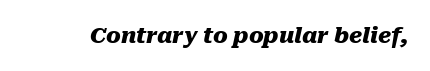
The image shows 22 px bold type, italic (leaning right); set normal letter spacing, not underlined.
